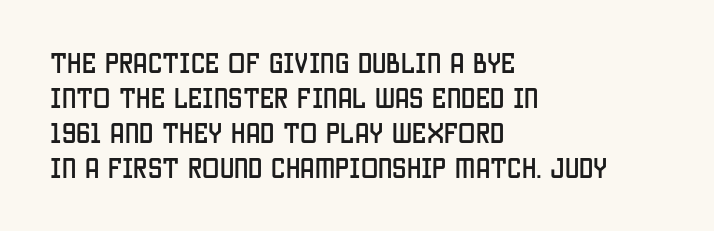
{"italic": "no", "underline": "no", "align": "left", "line_spacing": "normal", "line_spacing_ratio": 1.52, "letter_spacing": "normal", "letter_spacing_em": 0.0, "glyph_px": 23}
